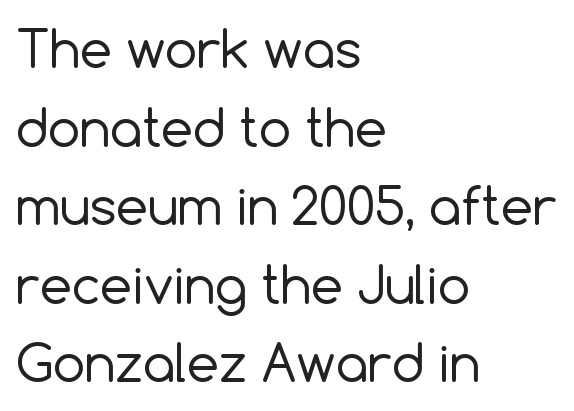
Q: Is the text bold? A: No.
Q: Is the text italic (slanted)? A: No, it is upright.
Q: Is the typeface a serif or a sans-serif typeface? A: Sans-serif.
Q: Is the text underlined? A: No.
Q: How is the paragraph aligned? A: Left-aligned.
Q: Is the spacing between letters normal or unusually wide? A: Normal.
Q: Is the spacing between lines tight, normal or loose? A: Normal.
Q: Width (condensed, normal, or wide)? A: Normal.
Q: x-height? A: Medium.
Q: Monospaced? A: No.
